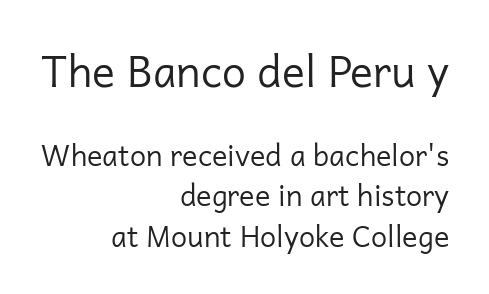
Q: Is the text bold? A: No.
Q: Is the text italic (slanted)? A: No, it is upright.
Q: Is the typeface a serif or a sans-serif typeface? A: Sans-serif.
Q: Is the text underlined? A: No.
Q: How is the paragraph aligned? A: Right-aligned.
Q: Is the spacing between letters normal or unusually wide? A: Normal.
Q: Is the spacing between lines tight, normal or loose? A: Normal.
Q: Which block of text is set in a larger size, the first (top) or the second (bottom)? A: The first (top) one.
Q: Width (condensed, normal, or wide)? A: Normal.
Q: Stroke contrast? A: Low.
Q: x-height? A: Medium.
Q: Monospaced? A: No.
